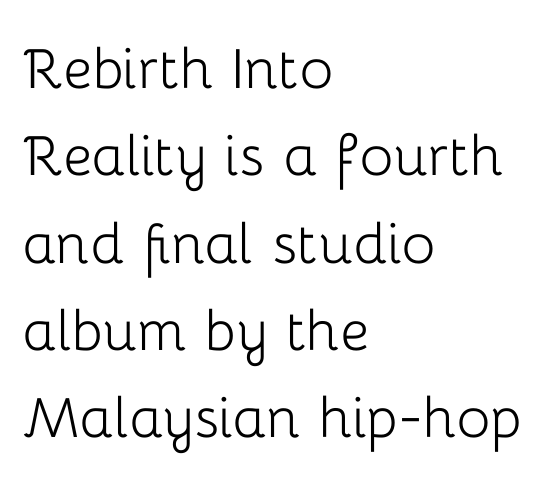
The image shows 71 px light sans-serif type, upright; set left-aligned, line spacing 1.23x, normal letter spacing, not underlined; low stroke contrast and a medium x-height.
